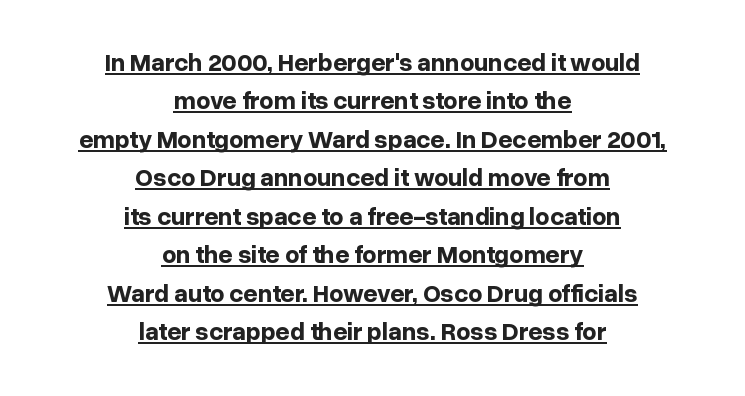
Q: Is the text bold? A: Yes.
Q: Is the text italic (slanted)? A: No, it is upright.
Q: Is the text underlined? A: Yes.
Q: How is the paragraph aligned? A: Centered.
Q: Is the spacing between letters normal or unusually wide? A: Normal.
Q: Is the spacing between lines tight, normal or loose? A: Normal.
